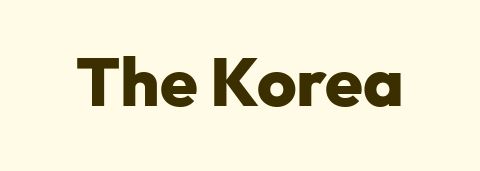
{"serif": "no", "italic": "no", "bold": "yes", "weight": "heavy", "width": "normal", "stroke_contrast": "low", "x_height": "medium", "monospaced": "no", "underline": "no", "letter_spacing": "normal", "letter_spacing_em": 0.0, "glyph_px": 68}
